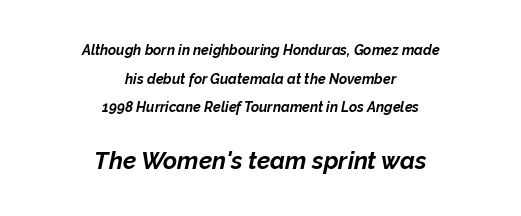
Q: Is the text bold? A: Yes.
Q: Is the text italic (slanted)? A: Yes, it leans right by about 12 degrees.
Q: Is the text underlined? A: No.
Q: How is the paragraph aligned? A: Centered.
Q: Is the spacing between letters normal or unusually wide? A: Normal.
Q: Is the spacing between lines tight, normal or loose? A: Loose.
Q: Which block of text is set in a larger size, the first (top) or the second (bottom)? A: The second (bottom) one.
